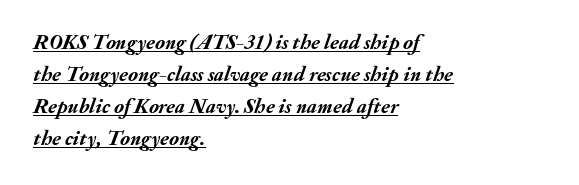
The image shows 21 px bold type, italic (leaning right); set left-aligned, normal line spacing (1.53x), normal letter spacing, underlined.
